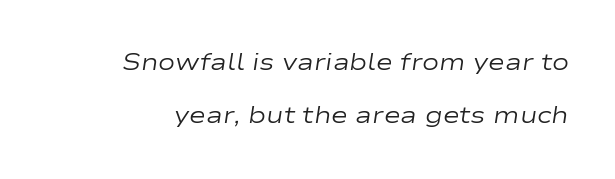
{"italic": "yes", "lean": "right", "slant_degrees": 9, "bold": "no", "underline": "no", "line_spacing": "loose", "line_spacing_ratio": 2.32, "letter_spacing": "normal", "letter_spacing_em": 0.0, "glyph_px": 23}
